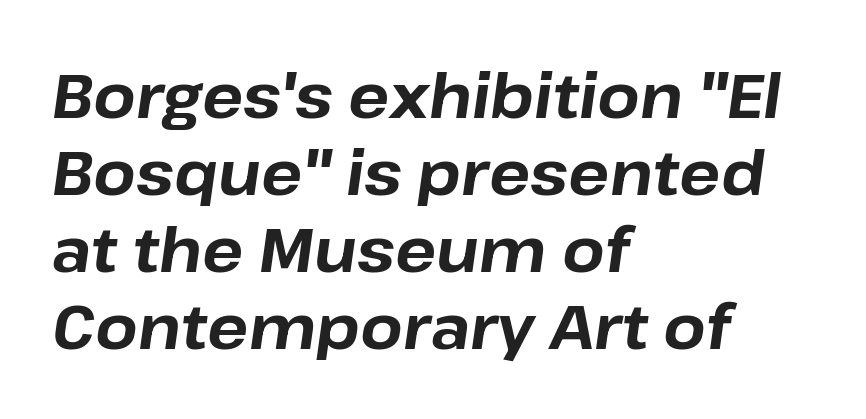
The image shows 61 px bold type, italic (leaning right); set left-aligned, normal line spacing (1.26x), normal letter spacing, not underlined; low stroke contrast and a medium x-height.
